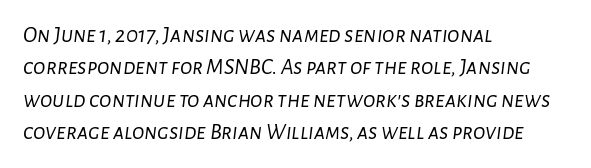
The glyphs look as if they've been sheared to an angle. Line beginnings align vertically; line endings do not. Whoever set this chose a conventional vertical rhythm. Only glyphs here, with clear space below each row.
